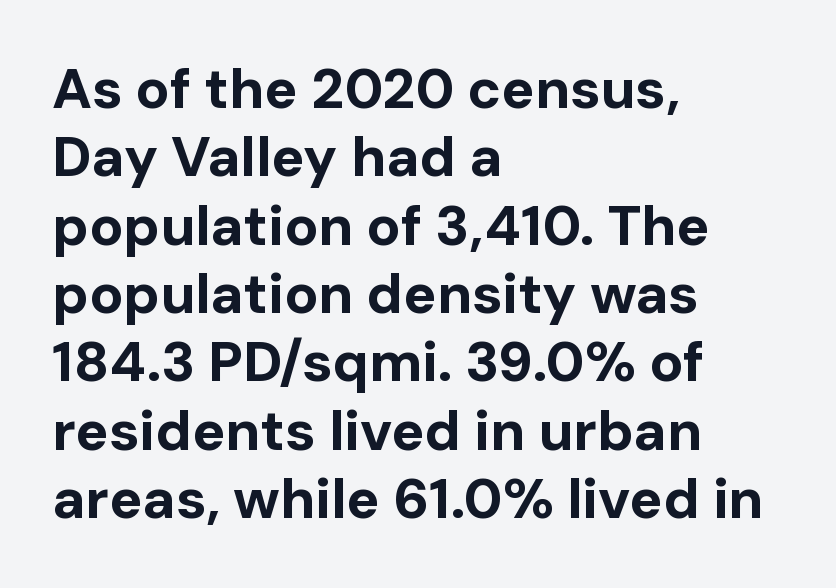
Between one letter and the next there's only the usual sliver of space. The text was rendered using a sans face with plain stroke endings. The text block is weighted toward the left margin, trailing off unevenly rightward. You could not count columns in this text — the font is proportionally spaced. The glyphs are unaccompanied by any horizontal stroke below them.
